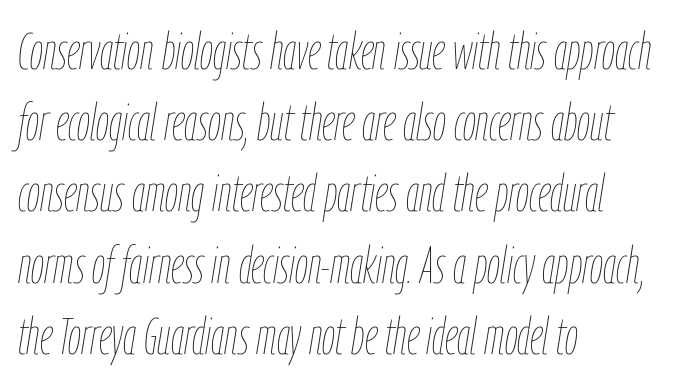
Q: Is the text bold? A: No.
Q: Is the text italic (slanted)? A: Yes, it leans right by about 9 degrees.
Q: Is the text underlined? A: No.
Q: How is the paragraph aligned? A: Left-aligned.
Q: Is the spacing between letters normal or unusually wide? A: Normal.
Q: Is the spacing between lines tight, normal or loose? A: Normal.
Q: Width (condensed, normal, or wide)? A: Condensed.
Q: Stroke contrast? A: Low.
Q: x-height? A: Medium.
Q: Monospaced? A: No.
